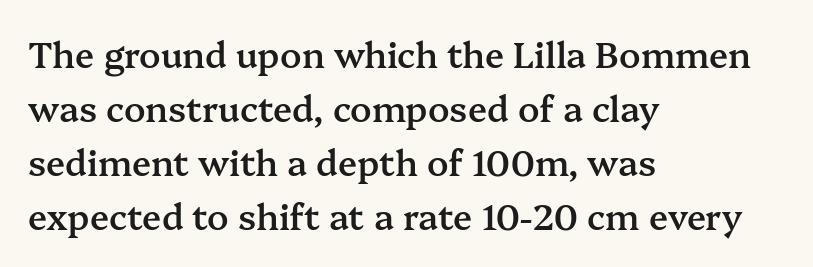
Q: Is the text bold? A: Semi-bold.
Q: Is the text italic (slanted)? A: No, it is upright.
Q: Is the typeface a serif or a sans-serif typeface? A: Serif.
Q: Is the text underlined? A: No.
Q: How is the paragraph aligned? A: Left-aligned.
Q: Is the spacing between letters normal or unusually wide? A: Normal.
Q: Is the spacing between lines tight, normal or loose? A: Normal.
Q: Width (condensed, normal, or wide)? A: Normal.
Q: Stroke contrast? A: Medium.
Q: x-height? A: Medium.
Q: Monospaced? A: No.
